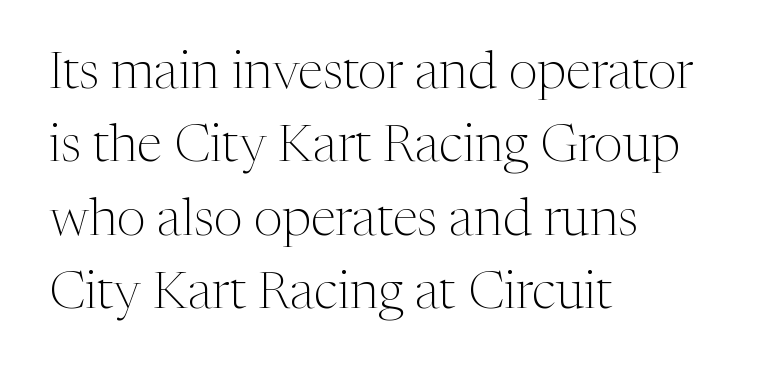
The image shows 52 px light serif type, upright; set left-aligned, normal line spacing (1.41x), normal letter spacing, not underlined; medium stroke contrast and a medium x-height.
